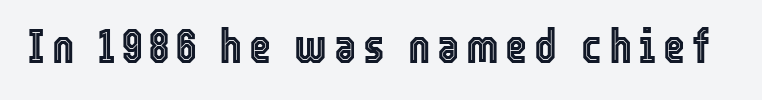
{"italic": "no", "width": "condensed", "x_height": "medium", "monospaced": "no", "underline": "no", "glyph_px": 48}
